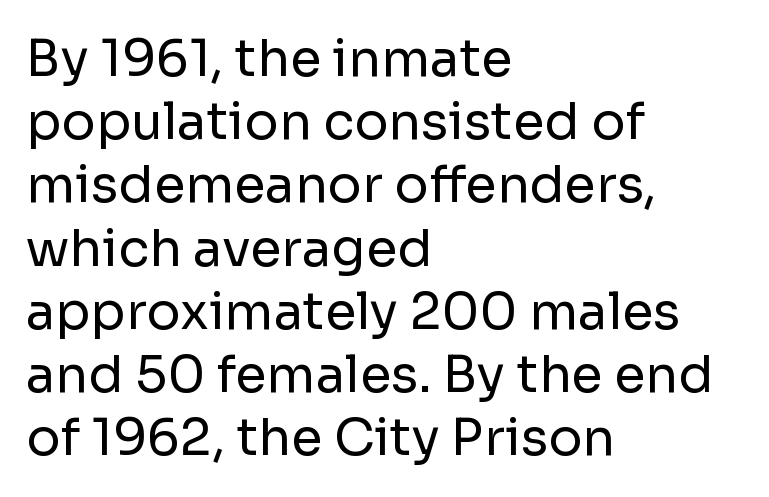
{"serif": "no", "italic": "no", "bold": "no", "weight": "regular", "width": "normal", "stroke_contrast": "low", "x_height": "medium", "monospaced": "no", "underline": "no", "align": "left", "line_spacing_ratio": 1.24, "letter_spacing": "normal", "letter_spacing_em": 0.0, "glyph_px": 51}
